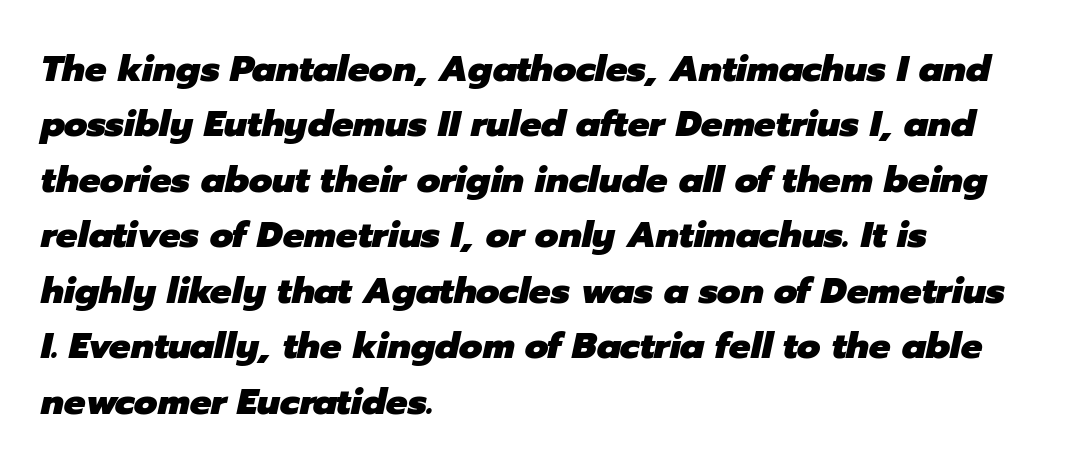
{"italic": "yes", "lean": "right", "slant_degrees": 12, "bold": "yes", "weight": "heavy", "width": "normal", "stroke_contrast": "low", "x_height": "medium", "monospaced": "no", "underline": "no", "align": "left", "line_spacing": "normal", "line_spacing_ratio": 1.54, "letter_spacing": "normal", "letter_spacing_em": 0.0, "glyph_px": 36}
